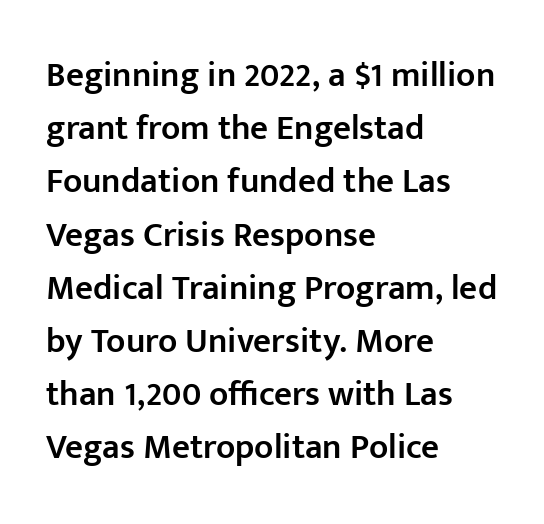
{"serif": "no", "italic": "no", "bold": "semi", "weight": "semibold", "width": "normal", "stroke_contrast": "low", "x_height": "medium", "monospaced": "no", "underline": "no", "align": "left", "line_spacing": "normal", "line_spacing_ratio": 1.52, "letter_spacing": "normal", "letter_spacing_em": 0.0, "glyph_px": 35}
